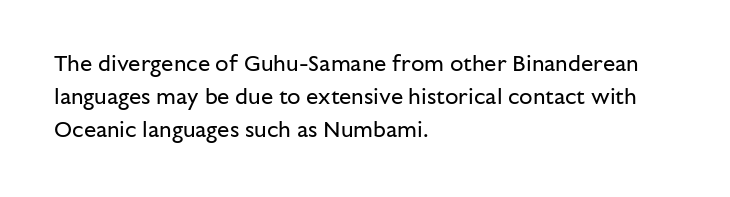
{"italic": "no", "bold": "no", "underline": "no", "align": "left", "line_spacing": "normal", "line_spacing_ratio": 1.49, "letter_spacing": "normal", "letter_spacing_em": 0.0, "glyph_px": 22}
